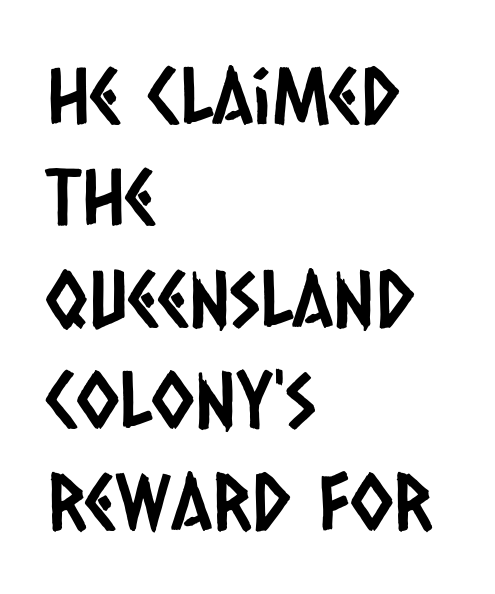
The image shows 78 px condensed sans-serif type; set left-aligned, normal line spacing (1.3x), normal letter spacing, not underlined; low stroke contrast and a large x-height.
